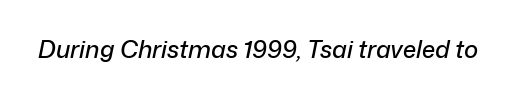
The image shows 24 px text type, italic (leaning right); set normal letter spacing, not underlined.
